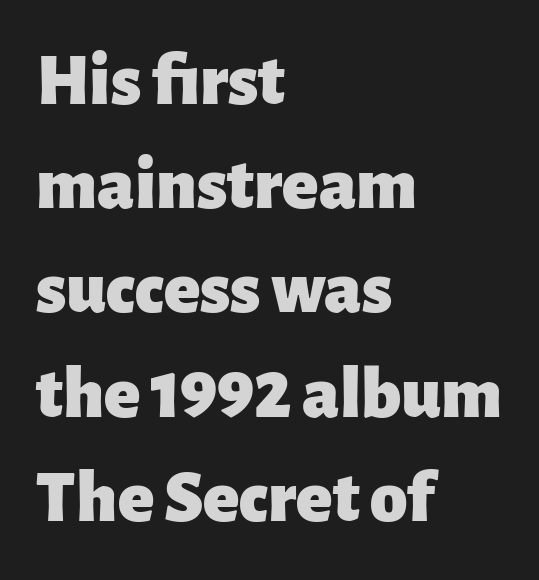
The image shows 75 px heavy sans-serif type, upright; set left-aligned, normal line spacing (1.39x), normal letter spacing, not underlined; low stroke contrast and a medium x-height.
